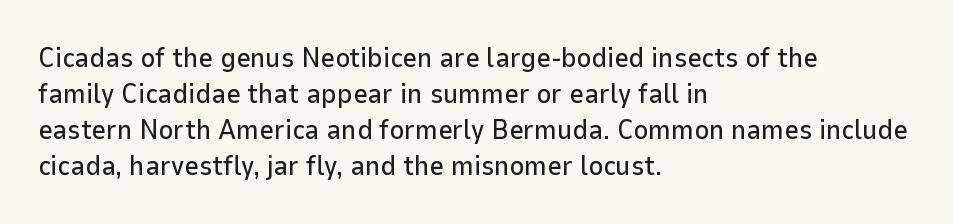
Q: Is the text italic (slanted)? A: No, it is upright.
Q: Is the typeface a serif or a sans-serif typeface? A: Sans-serif.
Q: Is the text underlined? A: No.
Q: How is the paragraph aligned? A: Left-aligned.
Q: Is the spacing between letters normal or unusually wide? A: Normal.
Q: Is the spacing between lines tight, normal or loose? A: Normal.
Q: Width (condensed, normal, or wide)? A: Normal.
Q: Stroke contrast? A: Low.
Q: x-height? A: Medium.
Q: Monospaced? A: No.
